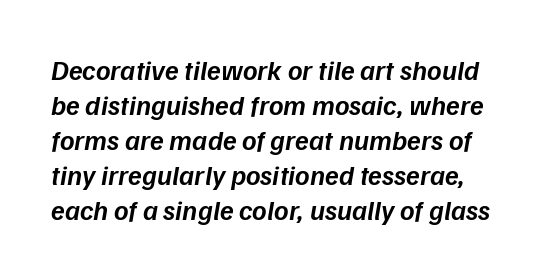
The image shows 28 px semibold type, italic (leaning right); set normal line spacing (1.25x), normal letter spacing, not underlined; low stroke contrast and a medium x-height.
